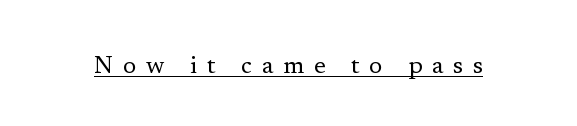
{"italic": "no", "bold": "no", "underline": "yes", "letter_spacing": "wide", "letter_spacing_em": 0.41, "glyph_px": 24}
